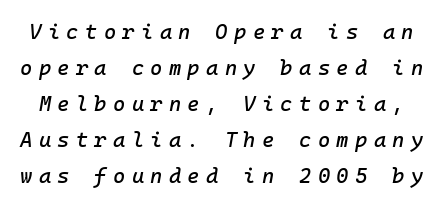
The image shows 21 px text type, italic (leaning right); set line spacing 1.71x, unusually wide letter spacing (+0.3 em), not underlined.
